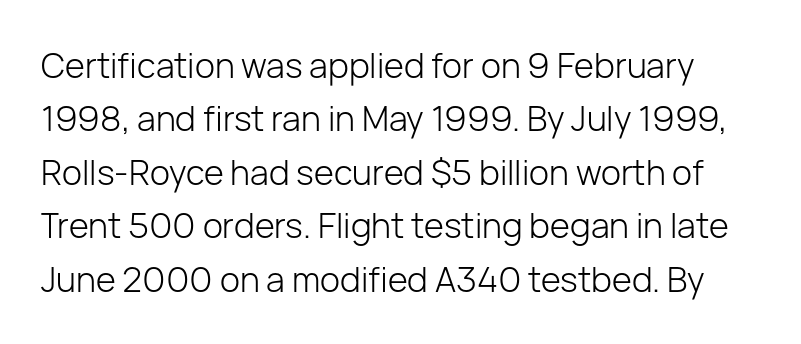
How would I describe the line gaps? Plain and ordinary. The area under the type is left untouched. Ascenders rise straight up at ninety degrees. The typeface chosen for these lines omits serifs. Short note: letters normally spaced. No extra ink here — the face is not bold.
